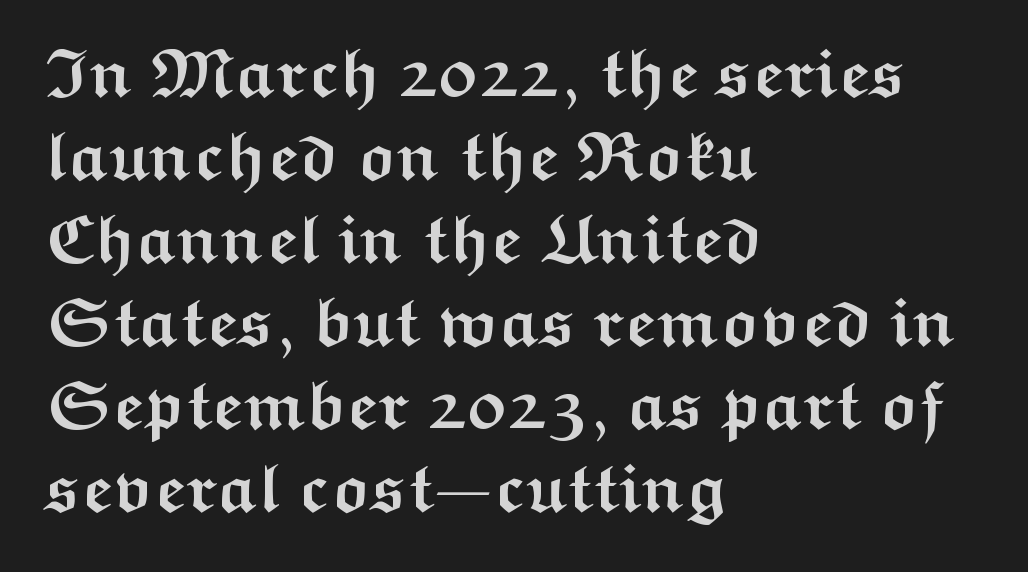
Each letter keeps its own natural width here, so spacing adapts to shape. The tracking reads as untouched default to a designer's eye. Stroke thickness is high; the sample reads as a true bold. Which margin do the lines hug? The left one — the right edge is uneven. Bare-footed words on every line.
